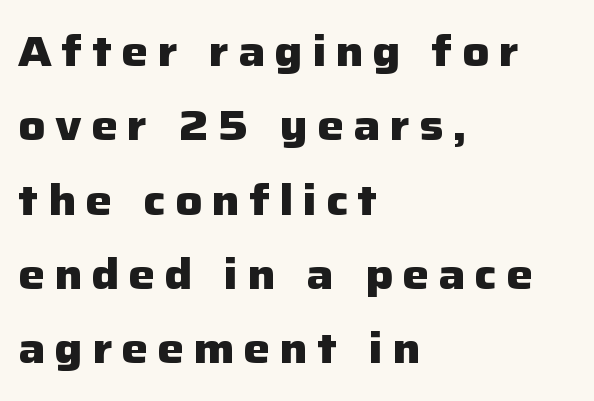
The image shows 42 px heavy sans-serif type, upright; set left-aligned, line spacing 1.77x, unusually wide letter spacing (+0.22 em), not underlined; low stroke contrast and a medium x-height.
